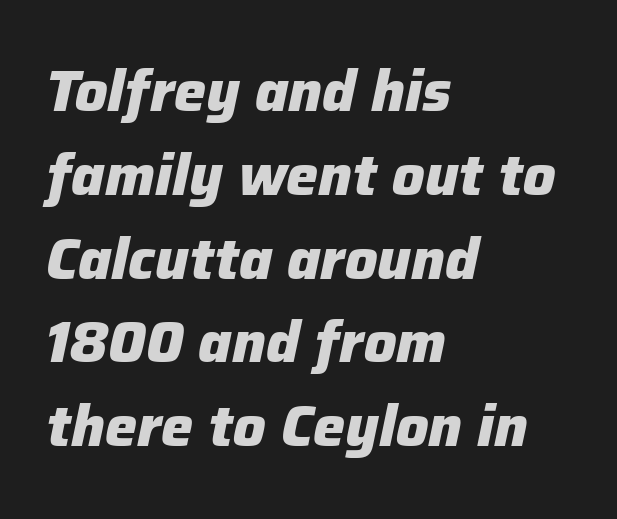
Q: Is the text bold? A: Yes.
Q: Is the text italic (slanted)? A: Yes, it leans right by about 12 degrees.
Q: Is the text underlined? A: No.
Q: How is the paragraph aligned? A: Left-aligned.
Q: Is the spacing between letters normal or unusually wide? A: Normal.
Q: Is the spacing between lines tight, normal or loose? A: Normal.
Q: Width (condensed, normal, or wide)? A: Normal.
Q: Stroke contrast? A: Low.
Q: x-height? A: Medium.
Q: Monospaced? A: No.
